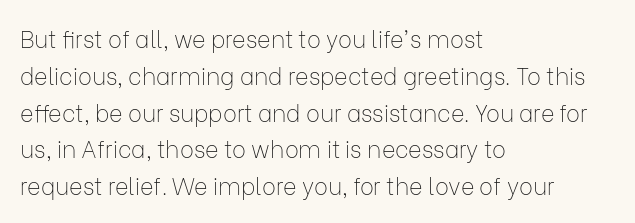
The image shows 23 px text type, upright; set left-aligned, normal line spacing (1.6x), normal letter spacing, not underlined.
